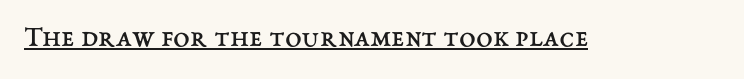
Q: Is the text bold? A: No.
Q: Is the text italic (slanted)? A: No, it is upright.
Q: Is the text underlined? A: Yes.
Q: Is the spacing between letters normal or unusually wide? A: Normal.
Q: Width (condensed, normal, or wide)? A: Normal.
Q: Stroke contrast? A: Medium.
Q: x-height? A: Medium.
Q: Monospaced? A: No.
